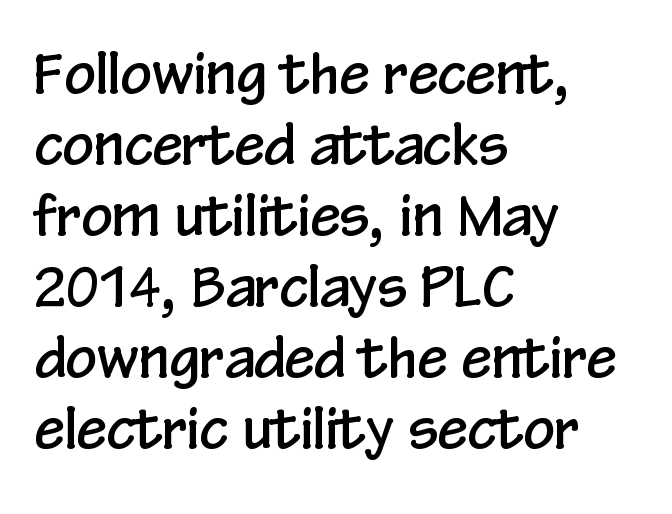
Q: Is the text italic (slanted)? A: No, it is upright.
Q: Is the typeface a serif or a sans-serif typeface? A: Sans-serif.
Q: Is the text underlined? A: No.
Q: How is the paragraph aligned? A: Left-aligned.
Q: Is the spacing between letters normal or unusually wide? A: Normal.
Q: Is the spacing between lines tight, normal or loose? A: Normal.
Q: Width (condensed, normal, or wide)? A: Condensed.
Q: Stroke contrast? A: Low.
Q: x-height? A: Medium.
Q: Monospaced? A: No.
